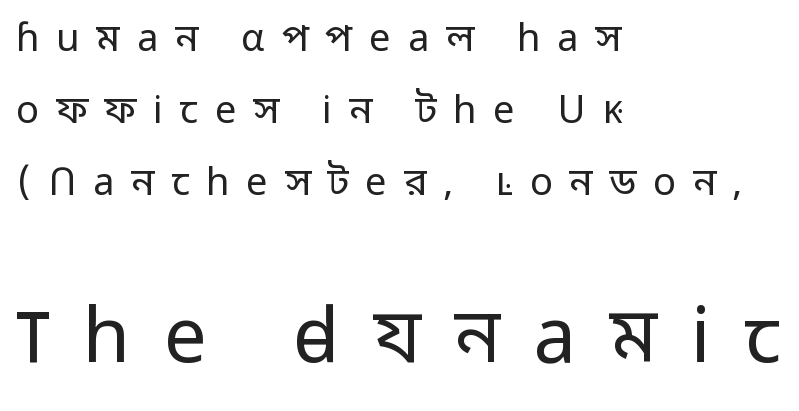
Q: Is the text bold? A: No.
Q: Is the text italic (slanted)? A: No, it is upright.
Q: Is the typeface a serif or a sans-serif typeface? A: Sans-serif.
Q: Is the text underlined? A: No.
Q: How is the paragraph aligned? A: Left-aligned.
Q: Is the spacing between letters normal or unusually wide? A: Unusually wide.
Q: Which block of text is set in a larger size, the first (top) or the second (bottom)? A: The second (bottom) one.
Q: Width (condensed, normal, or wide)? A: Normal.
Q: Stroke contrast? A: Low.
Q: x-height? A: Medium.
Q: Monospaced? A: No.
